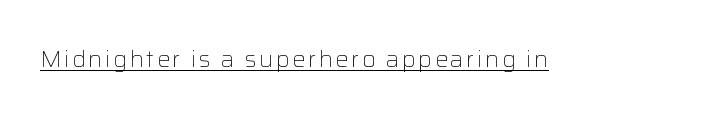
Q: Is the text bold? A: No.
Q: Is the text italic (slanted)? A: No, it is upright.
Q: Is the text underlined? A: Yes.
